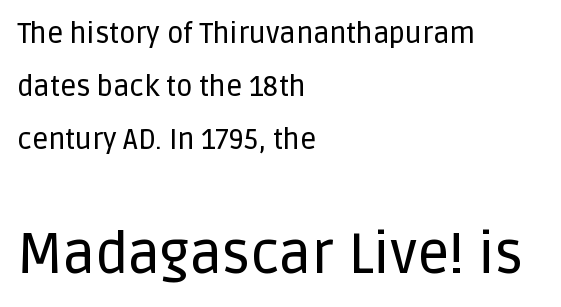
The image shows 56 px sans-serif type, upright; set left-aligned, line spacing 1.89x, normal letter spacing, not underlined; the second (bottom) block is 2.0x larger; low stroke contrast and a large x-height.
